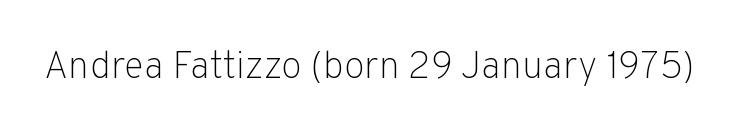
Heft: none added — not bold. Spacing between characters is what you'd get straight out of the box. In terms of letterform style, serifs are entirely absent. Bare-footed words on every line. The rendering uses natural spacing where letterforms have individual widths.
